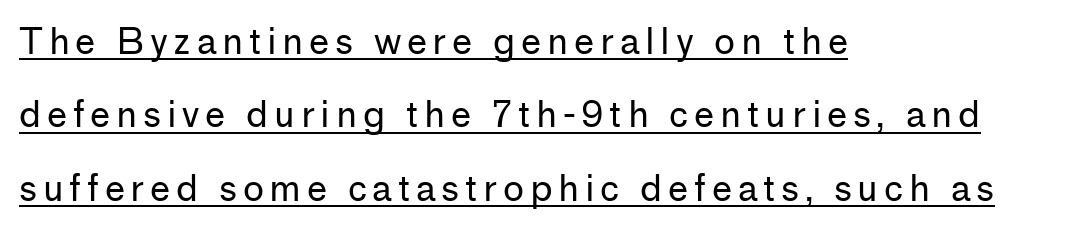
The image shows 36 px regular-weight sans-serif type, upright; set left-aligned, loose line spacing (2.04x), underlined; low stroke contrast and a medium x-height.
